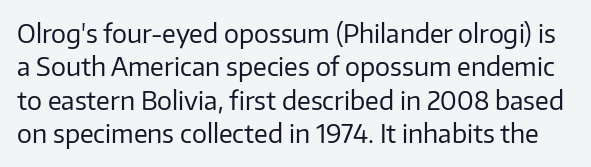
{"italic": "no", "bold": "no", "underline": "no", "line_spacing": "normal", "line_spacing_ratio": 1.34, "letter_spacing": "normal", "letter_spacing_em": 0.0, "glyph_px": 25}
